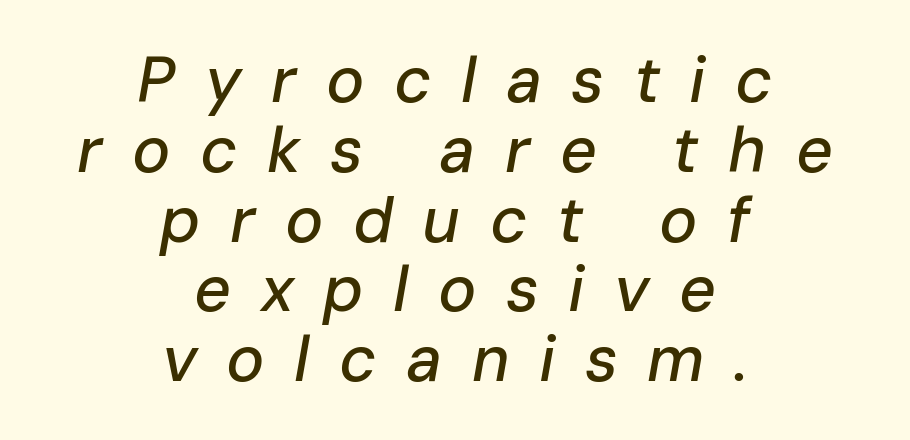
The image shows 64 px text type, italic (leaning right); set centered, tight line spacing (1.09x), unusually wide letter spacing (+0.46 em), not underlined; low stroke contrast and a medium x-height.
